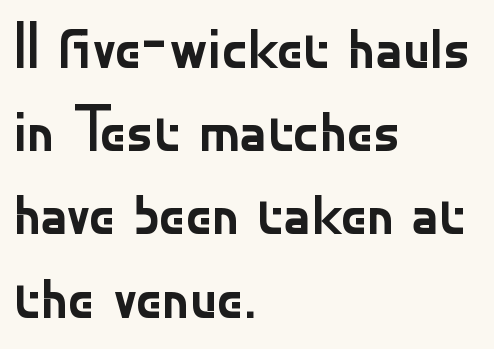
Q: Is the text bold? A: No.
Q: Is the text italic (slanted)? A: No, it is upright.
Q: Is the typeface a serif or a sans-serif typeface? A: Sans-serif.
Q: Is the text underlined? A: No.
Q: How is the paragraph aligned? A: Left-aligned.
Q: Is the spacing between letters normal or unusually wide? A: Normal.
Q: Is the spacing between lines tight, normal or loose? A: Normal.
Q: Width (condensed, normal, or wide)? A: Normal.
Q: Stroke contrast? A: Low.
Q: x-height? A: Small.
Q: Monospaced? A: No.
